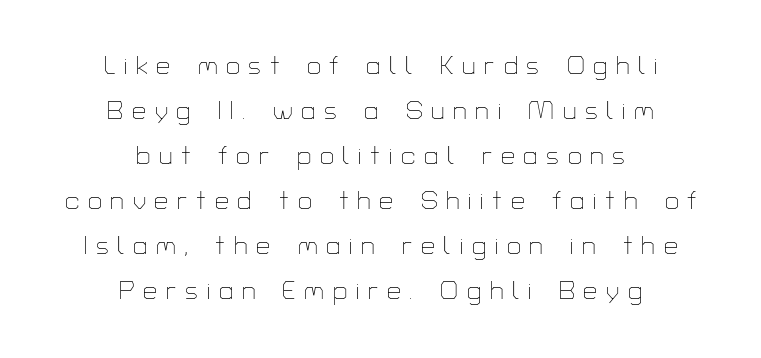
The image shows 25 px text type, upright; set centered, line spacing 1.8x, unusually wide letter spacing (+0.35 em), not underlined.
